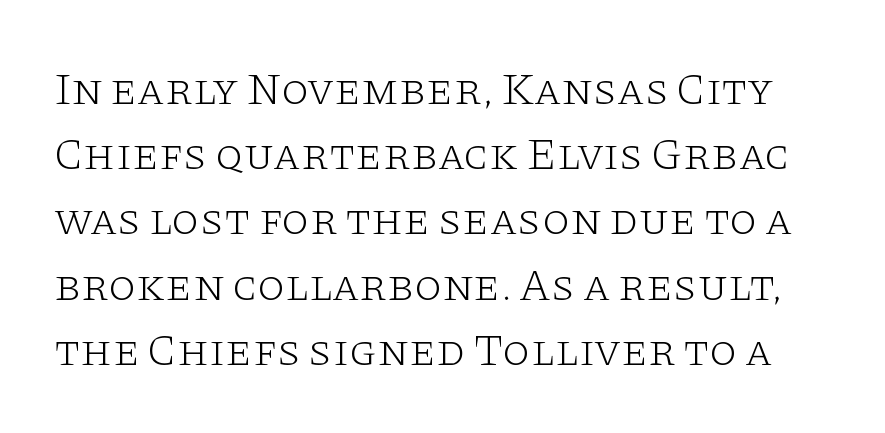
A serif font was chosen for this passage. Honestly, the letter spacing is just normal — you wouldn't notice it. Type without underlining. Unlike italic type, these characters show no tilt at all.
